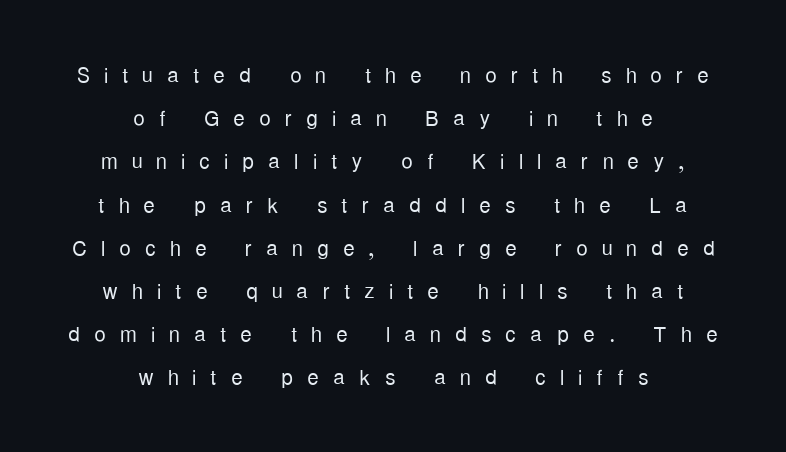
The image shows 29 px light, condensed sans-serif type, upright; set centered, normal line spacing (1.49x), unusually wide letter spacing (+0.48 em), not underlined; low stroke contrast and a medium x-height.
